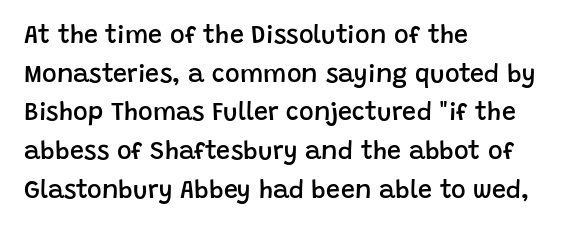
Quick note: underline off. The passage is arranged the way most books set body copy — flush left. Quick note: interline space is typical. Posture: vertical. The letters sit at their default tracking, neither squeezed nor spread.
